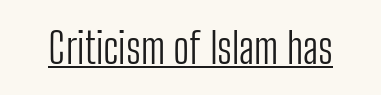
The image shows 42 px light, condensed sans-serif type, upright; set normal letter spacing, underlined; low stroke contrast and a medium x-height.
